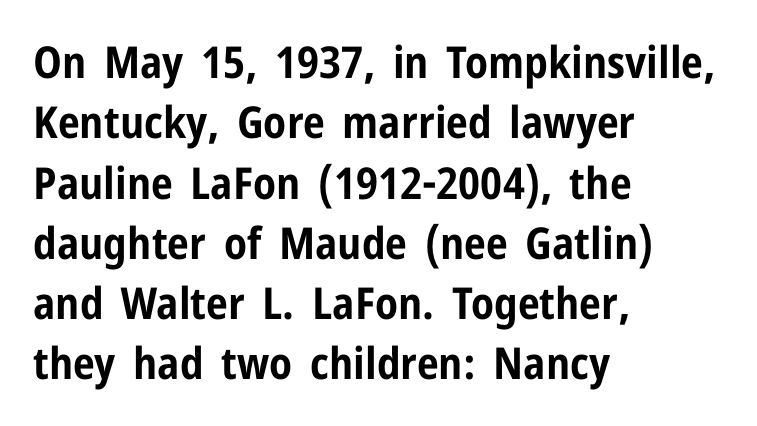
The image shows 44 px bold, condensed sans-serif type, upright; set left-aligned, normal line spacing (1.37x), normal letter spacing, not underlined; low stroke contrast and a medium x-height.
